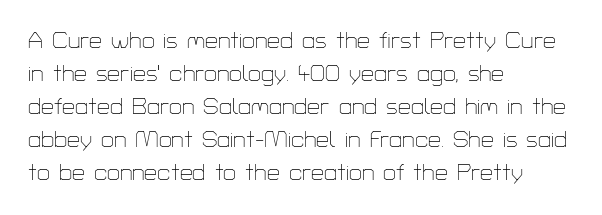
The image shows 23 px text type, upright; set left-aligned, normal line spacing (1.44x), normal letter spacing, not underlined.
